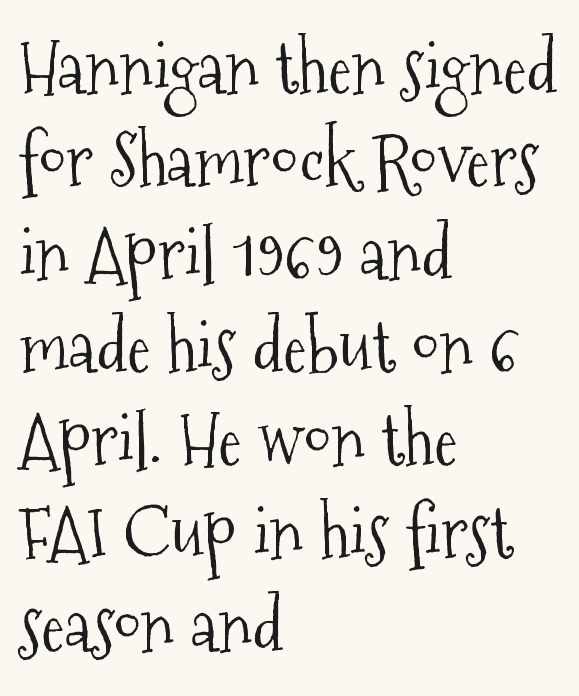
{"serif": "yes", "italic": "no", "bold": "no", "weight": "light", "width": "condensed", "stroke_contrast": "medium", "x_height": "medium", "monospaced": "no", "underline": "no", "align": "left", "line_spacing": "normal", "line_spacing_ratio": 1.31, "letter_spacing": "normal", "letter_spacing_em": 0.0, "glyph_px": 71}
